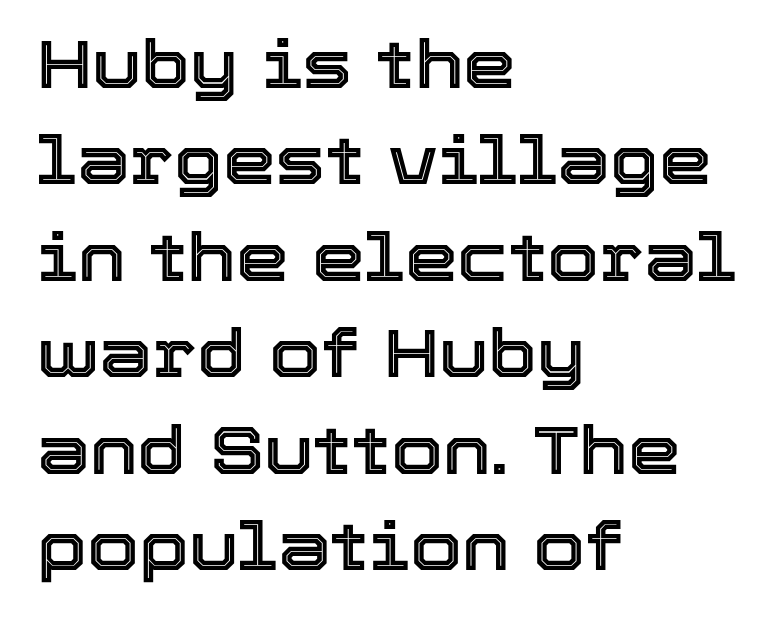
The image shows 67 px text type, upright; set left-aligned, normal line spacing (1.44x), normal letter spacing, not underlined; a medium x-height.
